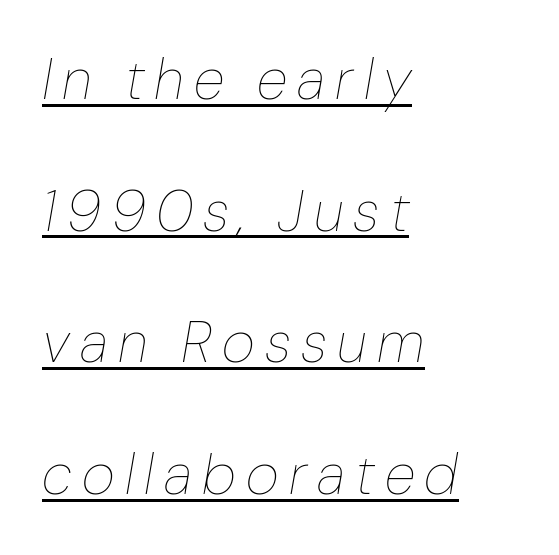
{"italic": "yes", "lean": "right", "slant_degrees": 10, "bold": "no", "weight": "thin", "width": "normal", "stroke_contrast": "low", "x_height": "medium", "monospaced": "no", "underline": "yes", "align": "left", "line_spacing": "loose", "line_spacing_ratio": 2.31, "glyph_px": 57}
